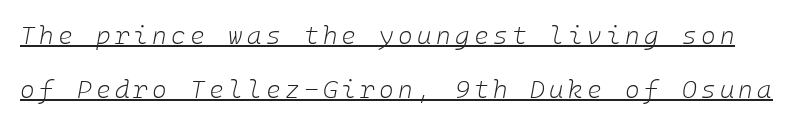
You can tell it's italic because the verticals aren't actually vertical. Think standard paragraph weight, or any step lighter than that. The words here are underlined. Whoever set this chose breathing room over compactness in the vertical rhythm.
